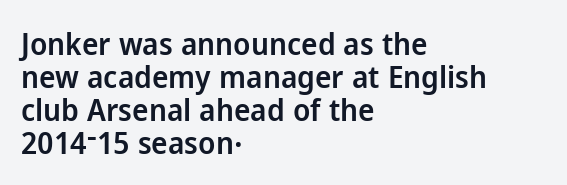
The image shows 31 px semibold sans-serif type, upright; set left-aligned, tight line spacing (1.06x), normal letter spacing, not underlined; low stroke contrast and a medium x-height.
